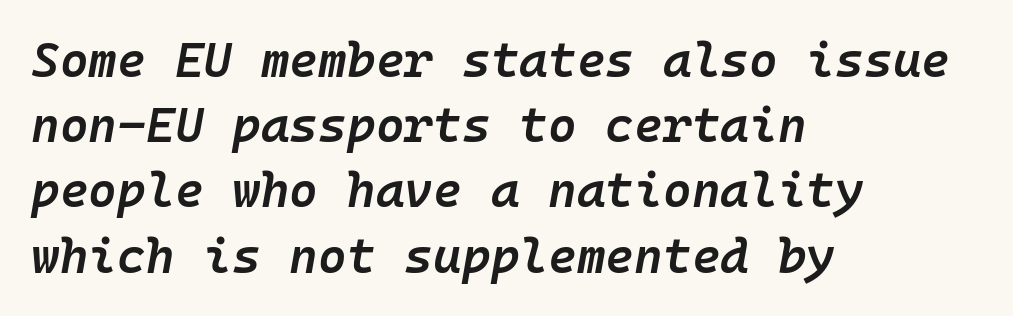
In CSS terms this would be text-align: left. The glyphs have the mass of a demibold cut, below bold. Inter-character spacing is left at the font's built-in metrics. Underlining? Definitely not there. The passage shown leans; its letterforms are oblique.
